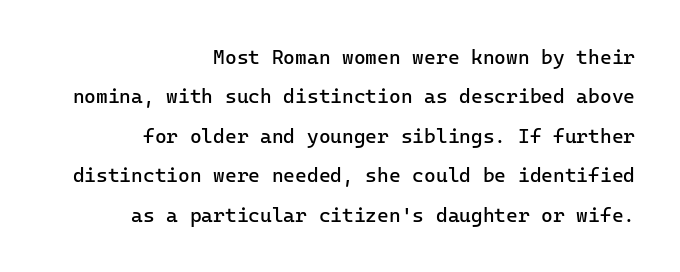
Tracking here is standard; glyphs follow each other at the usual distance. The vertical gap from one line to the next is large. The typesetting does not lean heavy: it is not bold. Every row of glyphs terminates at an identical x-position on the right.
